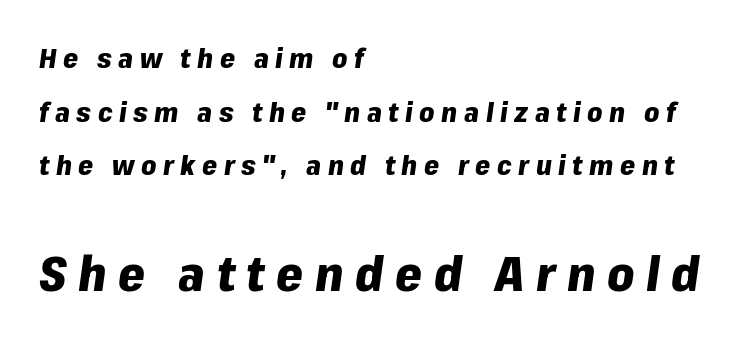
Q: Is the text bold? A: Yes.
Q: Is the text italic (slanted)? A: Yes, it leans right by about 8 degrees.
Q: Is the text underlined? A: No.
Q: How is the paragraph aligned? A: Left-aligned.
Q: Is the spacing between letters normal or unusually wide? A: Unusually wide.
Q: Is the spacing between lines tight, normal or loose? A: Loose.
Q: Which block of text is set in a larger size, the first (top) or the second (bottom)? A: The second (bottom) one.
Q: Width (condensed, normal, or wide)? A: Normal.
Q: Stroke contrast? A: Low.
Q: x-height? A: Medium.
Q: Monospaced? A: No.
